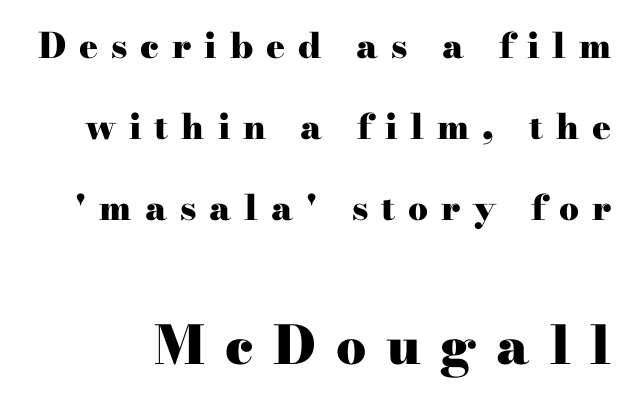
{"serif": "yes", "italic": "no", "bold": "yes", "weight": "heavy", "width": "wide", "stroke_contrast": "high", "x_height": "small", "monospaced": "no", "underline": "no", "line_spacing": "loose", "line_spacing_ratio": 2.32, "letter_spacing": "wide", "letter_spacing_em": 0.37, "larger_block": "second", "size_ratio": 1.51, "glyph_px": 53}
